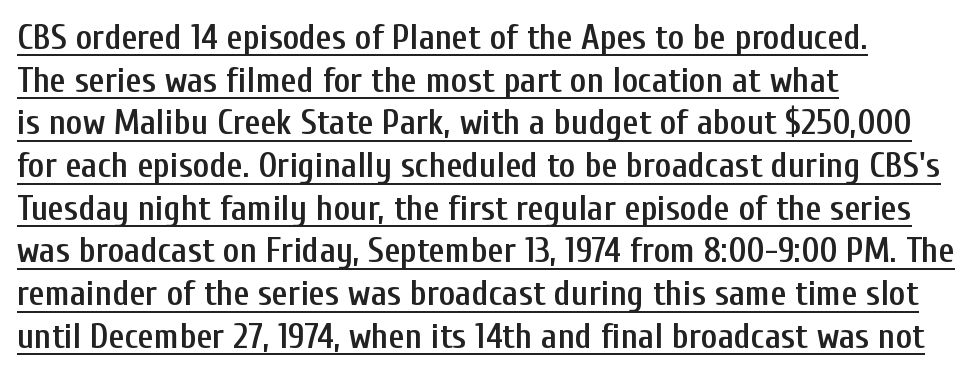
As a designer I'd log this as weight 600, semibold. The sample's only ornament is a line tracing under the words. Nothing unusual about the tracking: characters are spaced as the font intends. A classic flush-left, rag-right setting is used for this passage. The rendering uses natural spacing where letterforms have individual widths.
